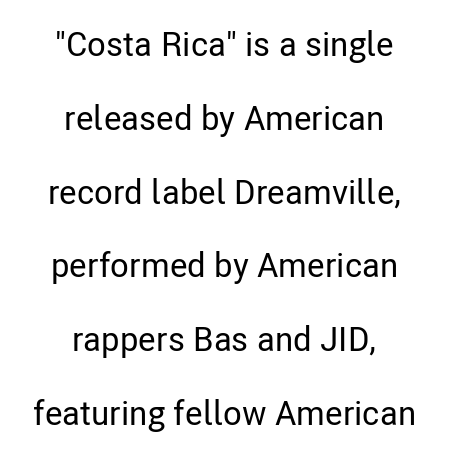
The image shows 34 px condensed sans-serif type, upright; set centered, loose line spacing (2.17x), normal letter spacing, not underlined; low stroke contrast and a medium x-height.
